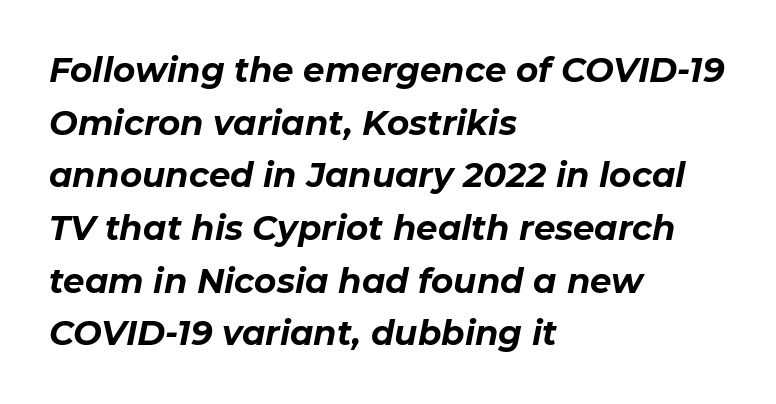
The image shows 34 px bold type, italic (leaning right); set left-aligned, normal line spacing (1.55x), normal letter spacing, not underlined; low stroke contrast and a medium x-height.
